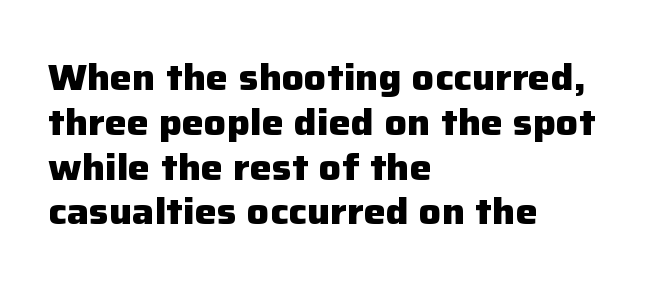
Q: Is the text bold? A: Yes.
Q: Is the text italic (slanted)? A: No, it is upright.
Q: Is the typeface a serif or a sans-serif typeface? A: Sans-serif.
Q: Is the text underlined? A: No.
Q: How is the paragraph aligned? A: Left-aligned.
Q: Is the spacing between letters normal or unusually wide? A: Normal.
Q: Width (condensed, normal, or wide)? A: Normal.
Q: Stroke contrast? A: Low.
Q: x-height? A: Medium.
Q: Monospaced? A: No.
